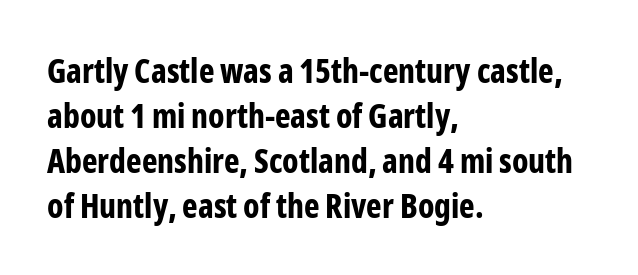
Quick note: underline off. Weight: bold. Here the designer chose a conventional face with non-uniform glyph widths. The lines are quadded left. The lettering stays uniformly vertical, giving the passage a roman look. The rendering shows plain stroke endings on the letterforms — a sans-serif design.
